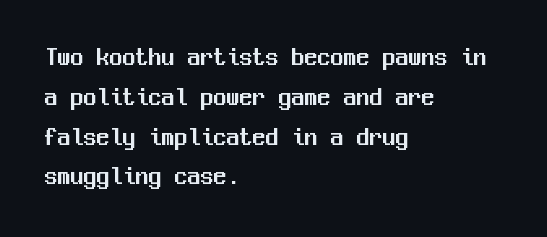
The image shows 26 px text type, upright; set left-aligned, normal line spacing (1.53x), normal letter spacing, not underlined.
